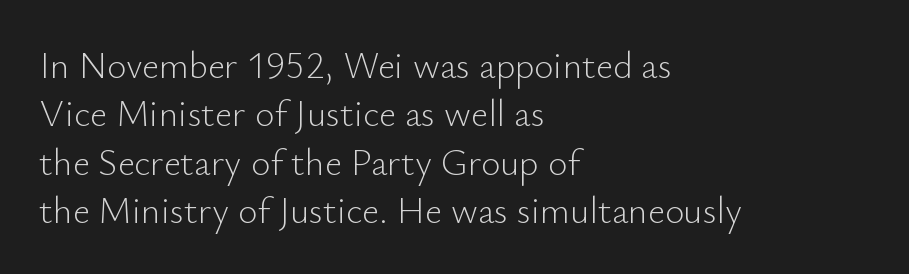
Vertical spacing — default. Check where the strokes stop: nothing finishes them off — pure sans. The strokes carry an ordinary text weight at most. Here the designer chose a conventional face with non-uniform glyph widths. In CSS terms this would be text-align: left.
